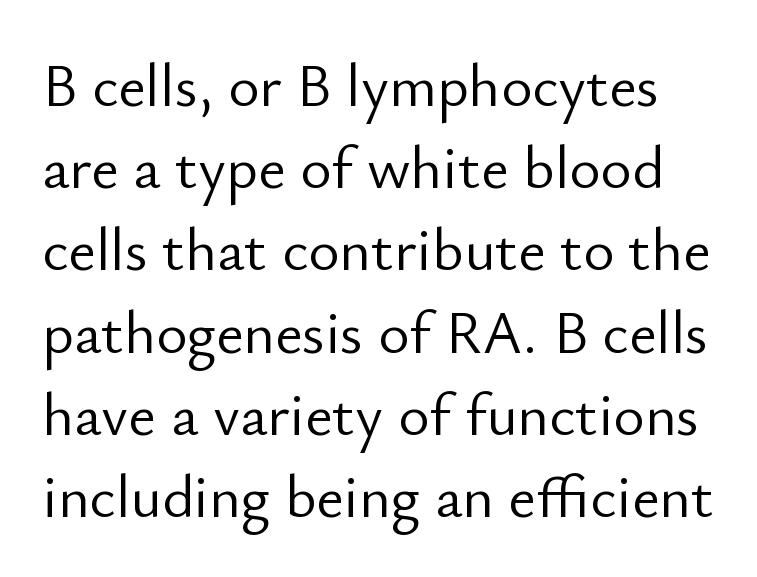
{"serif": "no", "italic": "no", "bold": "no", "weight": "light", "width": "normal", "stroke_contrast": "low", "x_height": "small", "monospaced": "no", "underline": "no", "line_spacing": "normal", "line_spacing_ratio": 1.37, "letter_spacing": "normal", "letter_spacing_em": 0.0, "glyph_px": 60}
